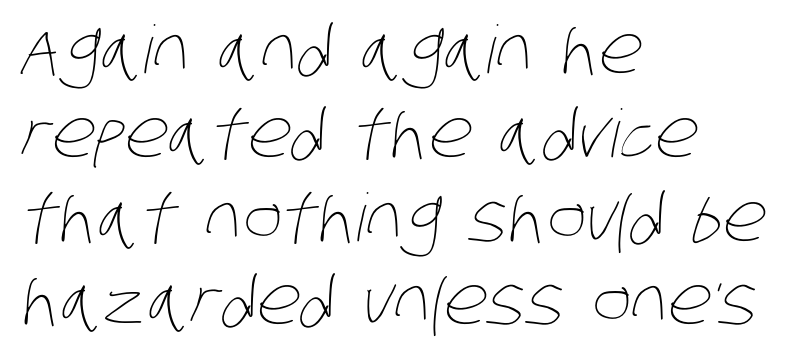
Looks like regular typesetting: each glyph gets only the width it needs. Each word holds together tightly as a unit, with standard inter-letter gaps. Only glyphs here, with clear space below each row. Vertical stems look standard width or narrower in stroke. Caption: multi-line text, flush left, ragged right. The designer left line spacing at the default.
